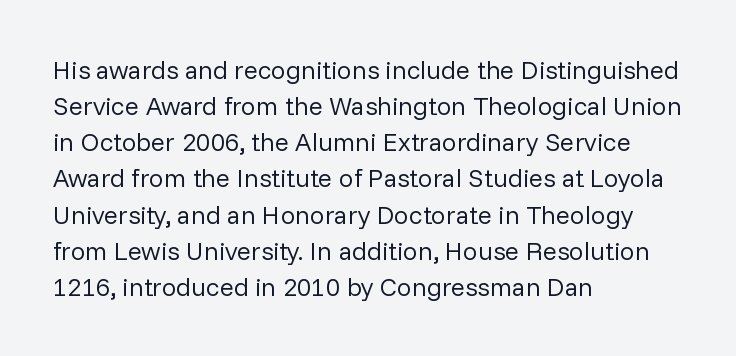
{"italic": "no", "bold": "no", "underline": "no", "align": "left", "line_spacing": "normal", "line_spacing_ratio": 1.39, "letter_spacing": "normal", "letter_spacing_em": 0.0, "glyph_px": 26}
